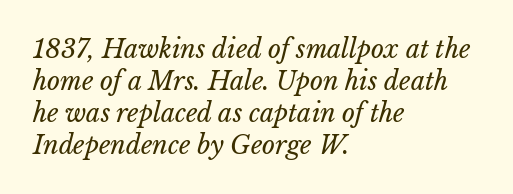
Q: Is the text bold? A: No.
Q: Is the text underlined? A: No.
Q: How is the paragraph aligned? A: Left-aligned.
Q: Is the spacing between letters normal or unusually wide? A: Normal.
Q: Is the spacing between lines tight, normal or loose? A: Normal.
